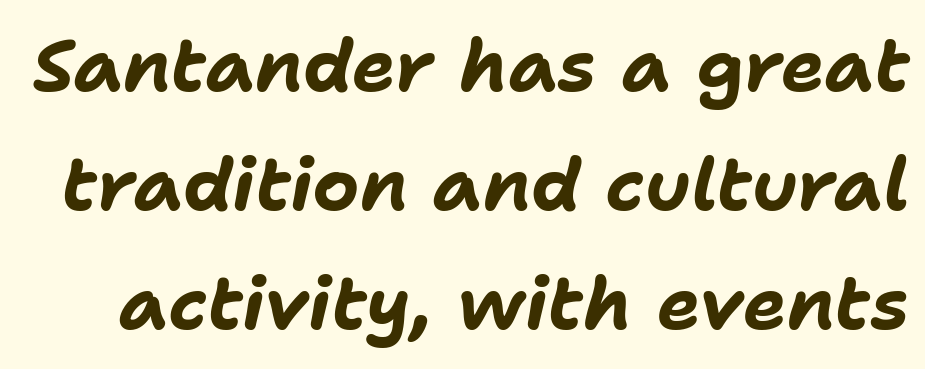
The image shows 73 px bold type, italic (leaning right); set normal line spacing (1.63x), normal letter spacing, not underlined; low stroke contrast and a medium x-height.
